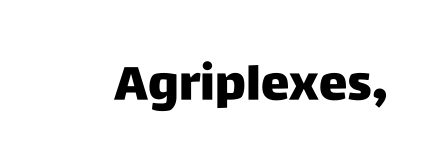
Q: Is the text italic (slanted)? A: No, it is upright.
Q: Is the typeface a serif or a sans-serif typeface? A: Sans-serif.
Q: Is the text underlined? A: No.
Q: Is the spacing between letters normal or unusually wide? A: Normal.
Q: Width (condensed, normal, or wide)? A: Normal.
Q: Stroke contrast? A: Low.
Q: x-height? A: Large.
Q: Monospaced? A: No.
